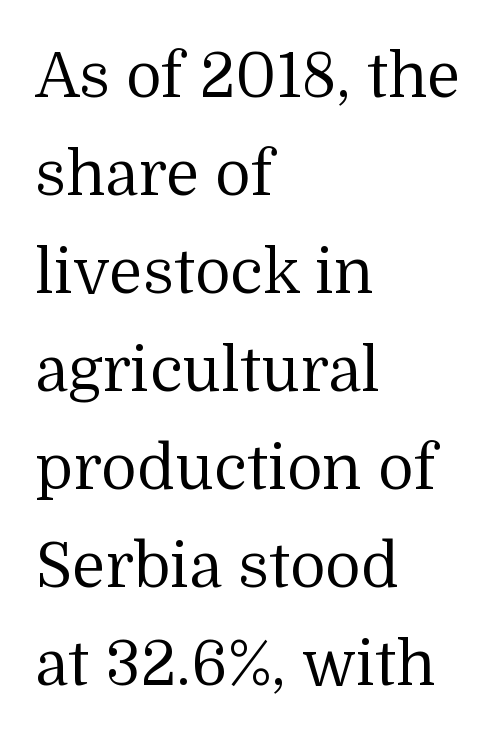
Q: Is the text bold? A: No.
Q: Is the text italic (slanted)? A: No, it is upright.
Q: Is the typeface a serif or a sans-serif typeface? A: Serif.
Q: Is the text underlined? A: No.
Q: How is the paragraph aligned? A: Left-aligned.
Q: Is the spacing between letters normal or unusually wide? A: Normal.
Q: Is the spacing between lines tight, normal or loose? A: Normal.
Q: Width (condensed, normal, or wide)? A: Normal.
Q: Stroke contrast? A: Medium.
Q: x-height? A: Medium.
Q: Monospaced? A: No.
